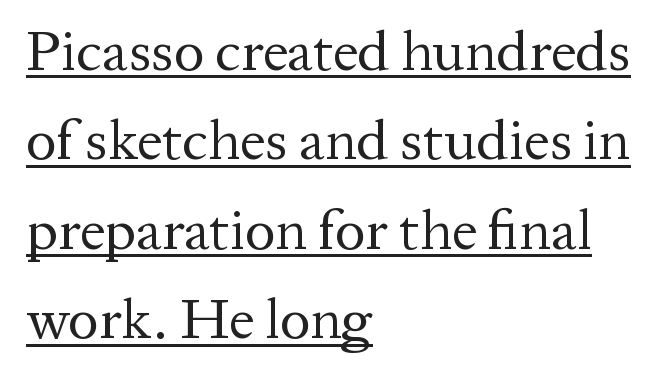
{"serif": "yes", "italic": "no", "bold": "no", "weight": "regular", "width": "normal", "stroke_contrast": "medium", "x_height": "medium", "monospaced": "no", "underline": "yes", "align": "left", "line_spacing": "normal", "line_spacing_ratio": 1.57, "letter_spacing": "normal", "letter_spacing_em": 0.0, "glyph_px": 57}
